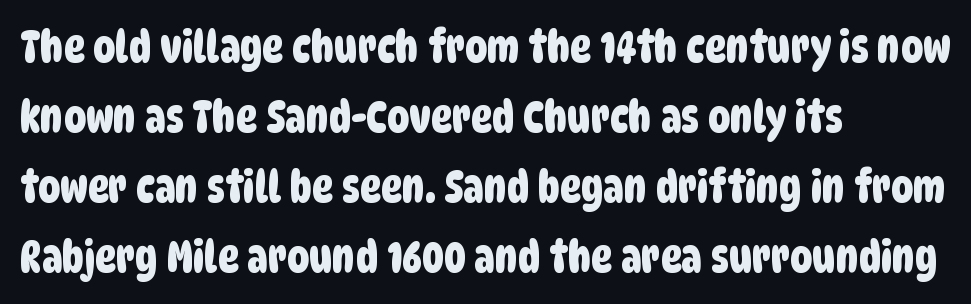
The image shows 44 px condensed sans-serif type; set left-aligned, normal line spacing (1.59x), normal letter spacing, not underlined; low stroke contrast and a large x-height.
